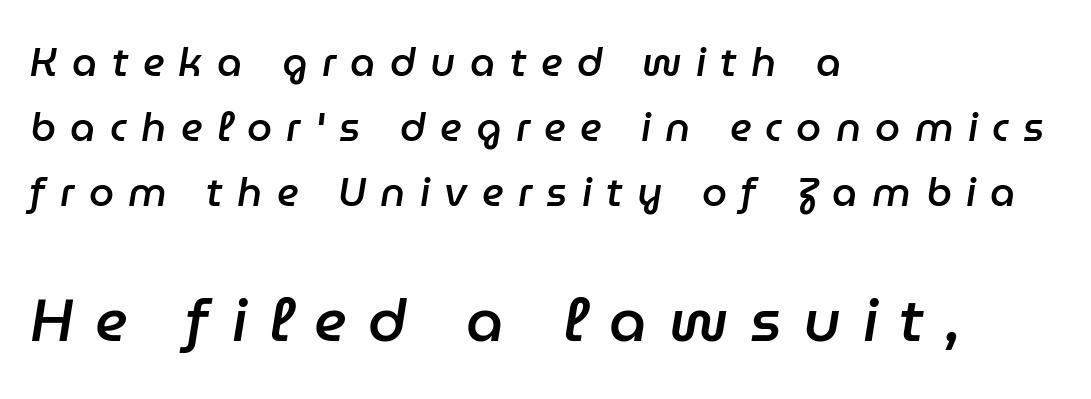
{"italic": "yes", "lean": "right", "slant_degrees": 9, "bold": "semi", "weight": "semibold", "width": "normal", "stroke_contrast": "low", "x_height": "medium", "monospaced": "no", "underline": "no", "align": "left", "line_spacing": "normal", "line_spacing_ratio": 1.62, "letter_spacing": "wide", "letter_spacing_em": 0.36, "larger_block": "second", "size_ratio": 1.5, "glyph_px": 60}
